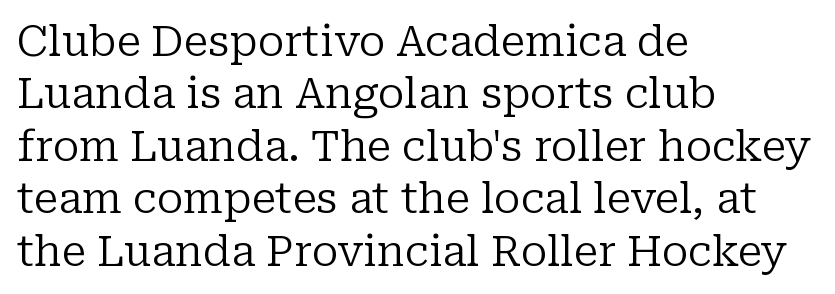
The image shows 42 px regular-weight serif type, upright; set left-aligned, normal line spacing (1.25x), normal letter spacing, not underlined; low stroke contrast and a medium x-height.
